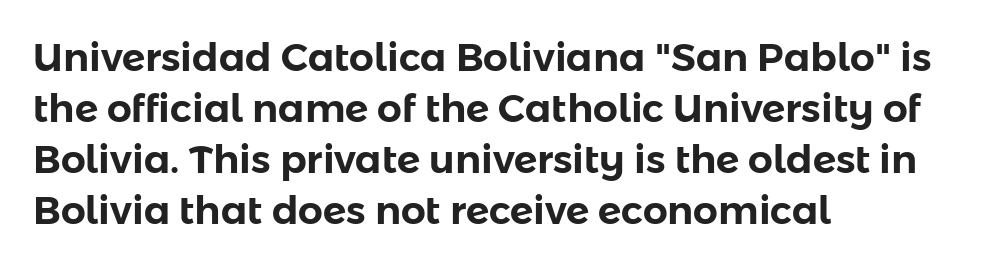
{"serif": "no", "italic": "no", "width": "normal", "stroke_contrast": "low", "x_height": "medium", "monospaced": "no", "underline": "no", "align": "left", "line_spacing": "normal", "line_spacing_ratio": 1.31, "letter_spacing": "normal", "letter_spacing_em": 0.0, "glyph_px": 39}
